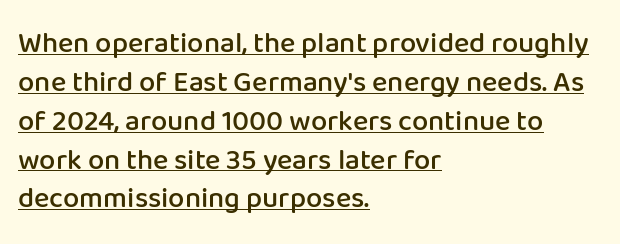
{"serif": "no", "italic": "no", "bold": "semi", "weight": "semibold", "width": "normal", "stroke_contrast": "low", "x_height": "medium", "monospaced": "no", "underline": "yes", "align": "left", "line_spacing": "normal", "line_spacing_ratio": 1.34, "letter_spacing": "normal", "letter_spacing_em": 0.0, "glyph_px": 29}
